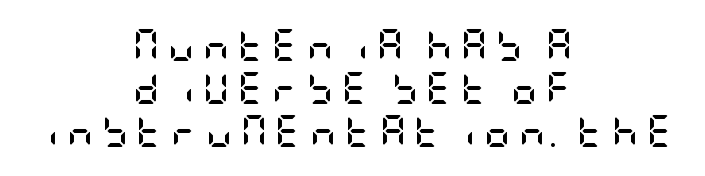
The image shows 32 px semibold, condensed sans-serif type, upright; set centered, normal line spacing (1.34x), unusually wide letter spacing (+0.27 em), not underlined; low stroke contrast and a large x-height.
